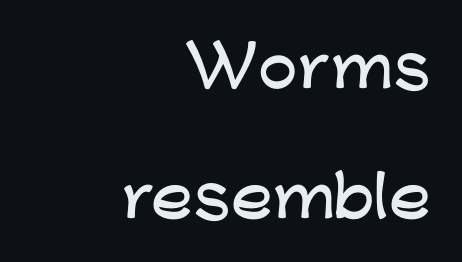
Q: Is the text italic (slanted)? A: No, it is upright.
Q: Is the typeface a serif or a sans-serif typeface? A: Sans-serif.
Q: Is the text underlined? A: No.
Q: How is the paragraph aligned? A: Right-aligned.
Q: Is the spacing between letters normal or unusually wide? A: Normal.
Q: Is the spacing between lines tight, normal or loose? A: Loose.
Q: Width (condensed, normal, or wide)? A: Wide.
Q: Stroke contrast? A: Low.
Q: x-height? A: Medium.
Q: Monospaced? A: No.
